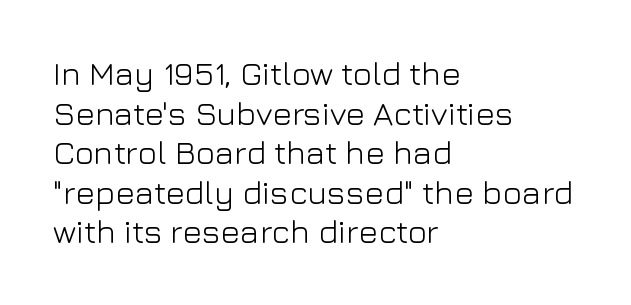
The image shows 33 px light sans-serif type, upright; set left-aligned, line spacing 1.2x, normal letter spacing, not underlined; low stroke contrast and a medium x-height.
